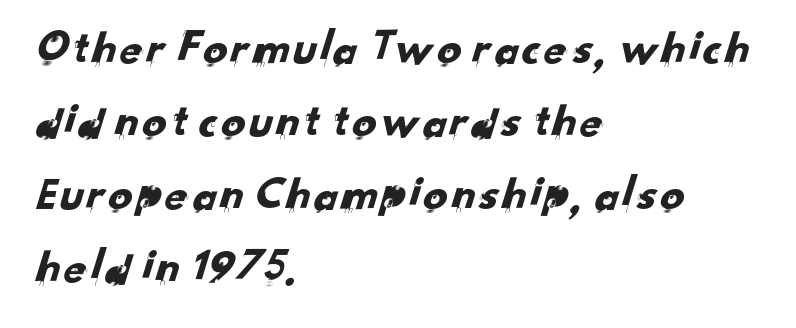
The designer left line spacing at the default. The glyphs are unaccompanied by any horizontal stroke below them. Does the type have serifs? No, each stem ends abruptly. The face used here is proportionally spaced, like ordinary book or web type. The face used here is rendered with its standard letterfit. Which margin do the lines hug? The left one — the right edge is uneven.
